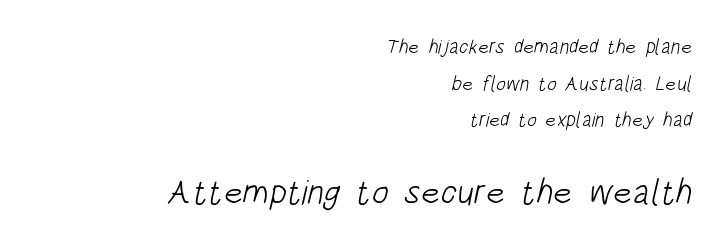
{"serif": "no", "bold": "no", "weight": "light", "width": "condensed", "stroke_contrast": "low", "x_height": "large", "monospaced": "no", "underline": "no", "align": "right", "line_spacing_ratio": 1.83, "letter_spacing": "normal", "letter_spacing_em": 0.0, "larger_block": "second", "size_ratio": 1.75, "glyph_px": 35}
